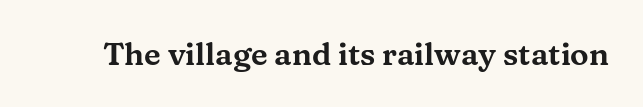
The passage shown is typed in a proportional face where columns would drift. A clean baseline with only descenders dipping below it. Ordinary non-slanted type is in use. A serif font was chosen for this passage. The passage shown has conventional tracking throughout.
